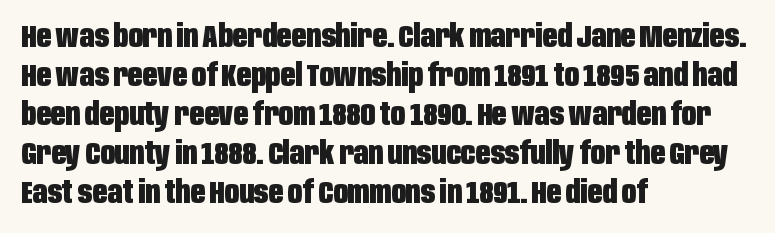
{"serif": "no", "italic": "no", "bold": "yes", "weight": "heavy", "width": "condensed", "stroke_contrast": "low", "x_height": "large", "monospaced": "no", "underline": "no", "align": "left", "line_spacing_ratio": 1.22, "letter_spacing": "normal", "letter_spacing_em": 0.0, "glyph_px": 32}
